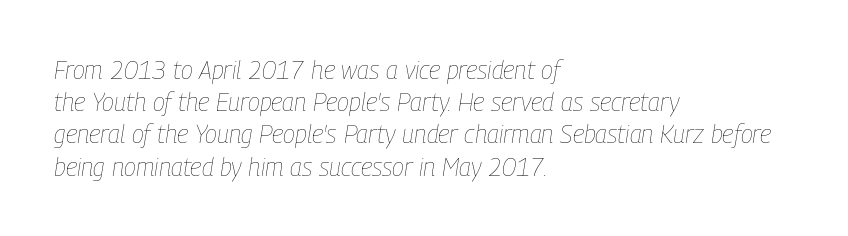
{"italic": "yes", "lean": "right", "slant_degrees": 9, "bold": "no", "underline": "no", "align": "left", "line_spacing": "normal", "line_spacing_ratio": 1.29, "letter_spacing": "normal", "letter_spacing_em": 0.0, "glyph_px": 25}
